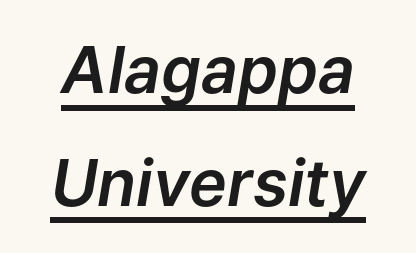
{"italic": "yes", "lean": "right", "slant_degrees": 9, "width": "normal", "stroke_contrast": "low", "x_height": "medium", "monospaced": "no", "underline": "yes", "line_spacing_ratio": 1.76, "letter_spacing": "normal", "letter_spacing_em": 0.0, "glyph_px": 64}
